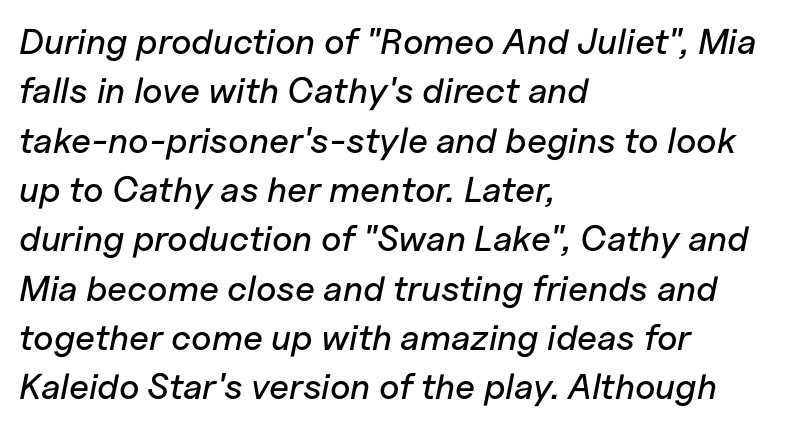
{"italic": "yes", "lean": "right", "slant_degrees": 11, "width": "normal", "stroke_contrast": "low", "x_height": "medium", "monospaced": "no", "underline": "no", "align": "left", "line_spacing": "normal", "line_spacing_ratio": 1.37, "letter_spacing": "normal", "letter_spacing_em": 0.0, "glyph_px": 36}
